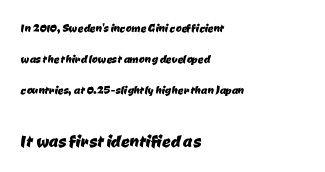
{"underline": "no", "align": "left", "line_spacing": "loose", "line_spacing_ratio": 2.21, "letter_spacing": "normal", "letter_spacing_em": 0.0, "larger_block": "second", "size_ratio": 1.5, "glyph_px": 21}
